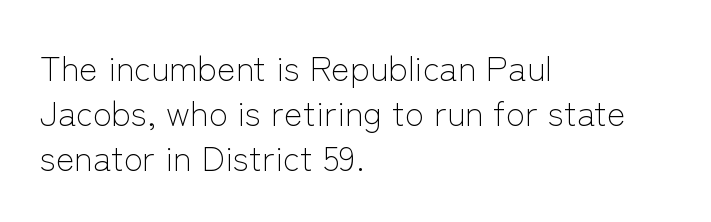
Q: Is the text bold? A: No.
Q: Is the text italic (slanted)? A: No, it is upright.
Q: Is the typeface a serif or a sans-serif typeface? A: Sans-serif.
Q: Is the text underlined? A: No.
Q: How is the paragraph aligned? A: Left-aligned.
Q: Is the spacing between letters normal or unusually wide? A: Normal.
Q: Is the spacing between lines tight, normal or loose? A: Normal.
Q: Width (condensed, normal, or wide)? A: Normal.
Q: Stroke contrast? A: Low.
Q: x-height? A: Medium.
Q: Monospaced? A: No.
